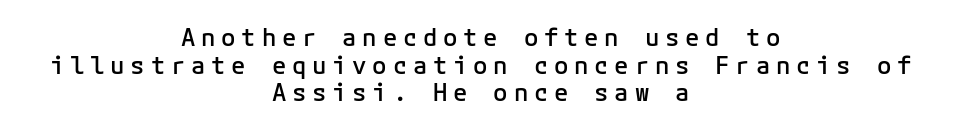
Q: Is the text bold? A: Semi-bold.
Q: Is the text italic (slanted)? A: No, it is upright.
Q: Is the text underlined? A: No.
Q: How is the paragraph aligned? A: Centered.
Q: Is the spacing between letters normal or unusually wide? A: Unusually wide.
Q: Is the spacing between lines tight, normal or loose? A: Tight.
